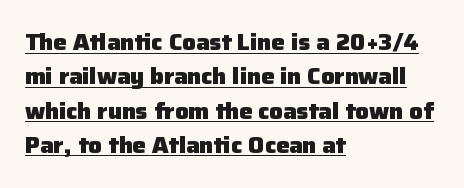
Caption: bold face, heavy strokes. You can tell it's not italic because the verticals are truly vertical. The rows are spaced the way most documents space them. This rendering leaves character spacing at its baseline value.
